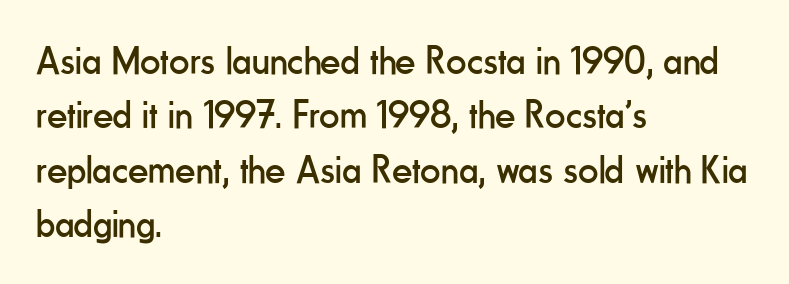
Q: Is the text bold? A: No.
Q: Is the text italic (slanted)? A: No, it is upright.
Q: Is the typeface a serif or a sans-serif typeface? A: Sans-serif.
Q: Is the text underlined? A: No.
Q: How is the paragraph aligned? A: Left-aligned.
Q: Is the spacing between letters normal or unusually wide? A: Normal.
Q: Is the spacing between lines tight, normal or loose? A: Normal.
Q: Width (condensed, normal, or wide)? A: Condensed.
Q: Stroke contrast? A: Low.
Q: x-height? A: Small.
Q: Monospaced? A: No.
